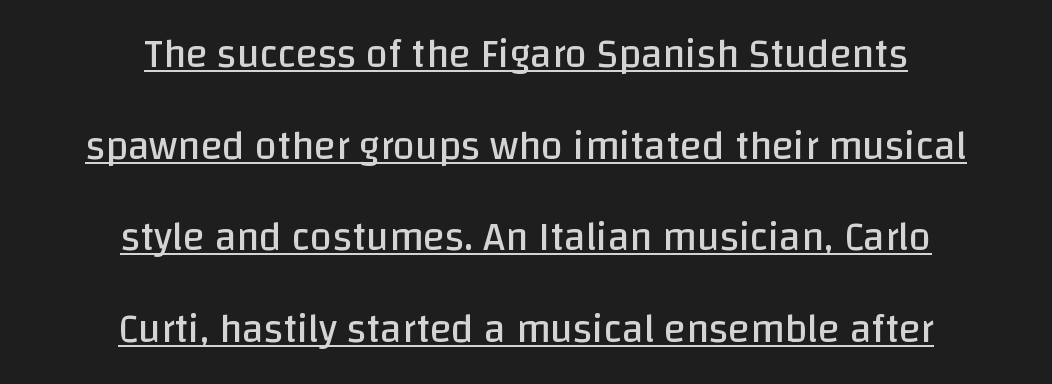
You could not count columns in this text — the font is proportionally spaced. A roman cut, with each character standing at attention. What's the leading like? Stretched, with rows far apart. Each line is balanced around a shared central axis.
